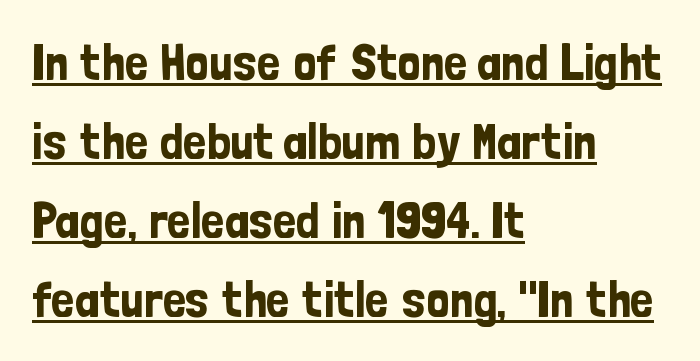
The image shows 51 px condensed sans-serif type, upright; set left-aligned, normal line spacing (1.55x), normal letter spacing, underlined; low stroke contrast and a medium x-height.
